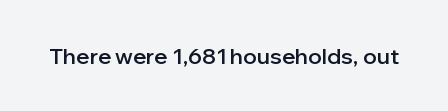
The image shows 22 px text type, upright; set normal letter spacing, not underlined.
